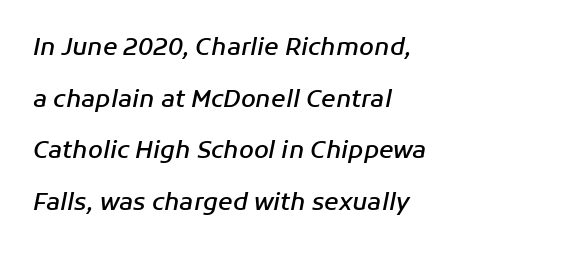
Only glyphs here, with clear space below each row. Posture: slanted. Slightly chunky letters — semibold, I'd say, not full bold. This sample trades compactness for vertical openness between lines. Short and long lines alike share a common starting point at left. How are the letters spaced? Ordinarily, with no added tracking.
